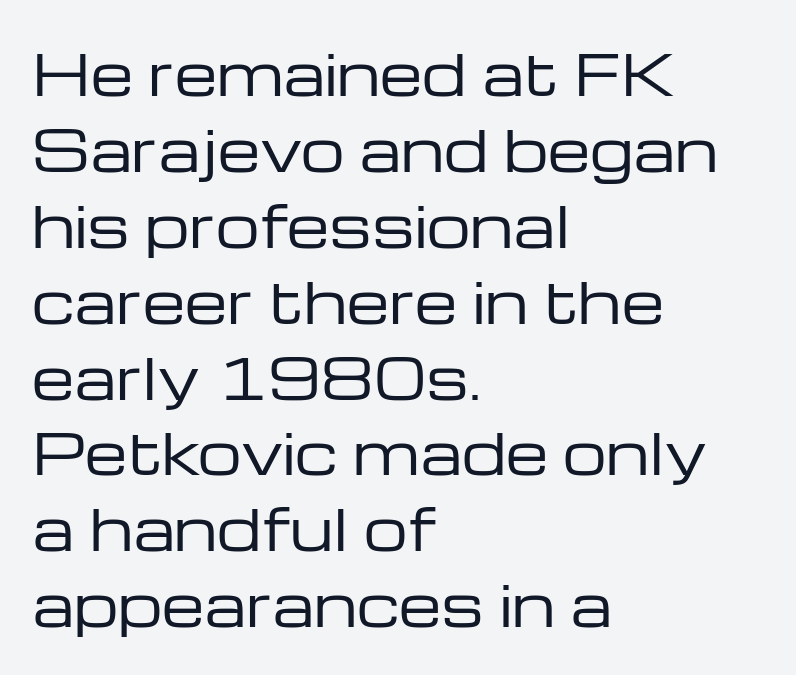
The image shows 55 px regular-weight, wide sans-serif type, upright; set left-aligned, normal line spacing (1.38x), normal letter spacing, not underlined; low stroke contrast and a medium x-height.
